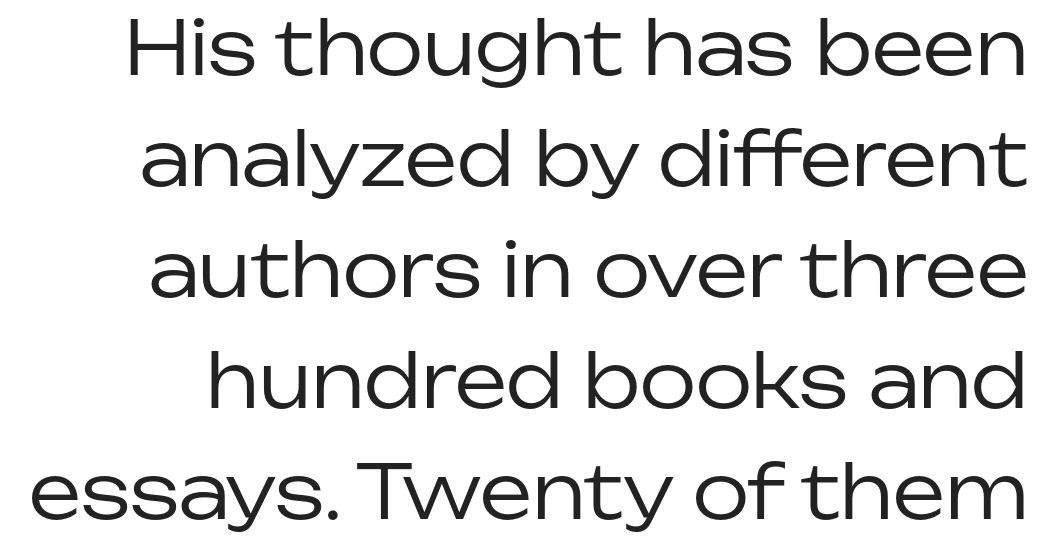
Q: Is the text bold? A: No.
Q: Is the text italic (slanted)? A: No, it is upright.
Q: Is the typeface a serif or a sans-serif typeface? A: Sans-serif.
Q: Is the text underlined? A: No.
Q: Is the spacing between letters normal or unusually wide? A: Normal.
Q: Is the spacing between lines tight, normal or loose? A: Normal.
Q: Width (condensed, normal, or wide)? A: Normal.
Q: Stroke contrast? A: Low.
Q: x-height? A: Medium.
Q: Monospaced? A: No.
